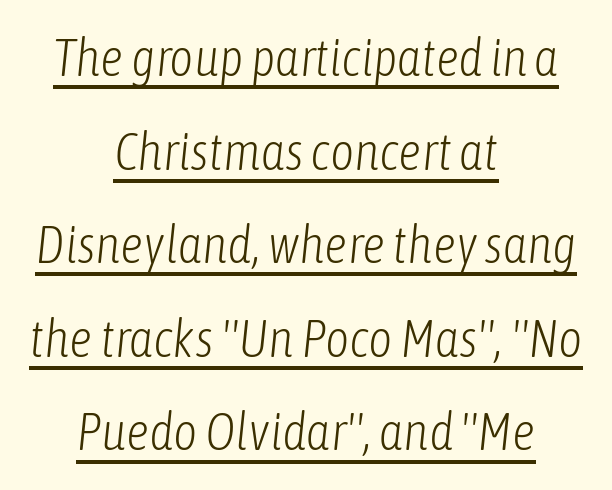
The image shows 52 px light, condensed type, italic (leaning right); set centered, line spacing 1.8x, normal letter spacing, underlined; low stroke contrast and a medium x-height.
